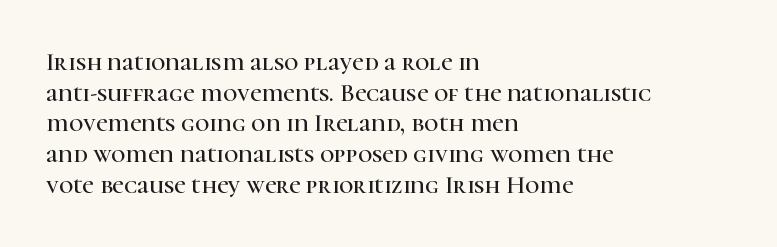
{"italic": "no", "underline": "no", "align": "left", "line_spacing_ratio": 1.23, "letter_spacing": "normal", "letter_spacing_em": 0.0, "glyph_px": 25}
